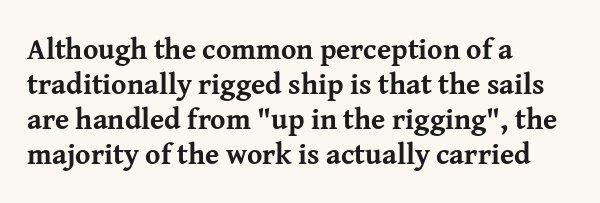
Does the type have serifs? Yes, each stem ends in a small foot. Caption: standard tracking, unaltered. Weight check: bold — yes, fully. The string is rendered with underlining switched off. The axis of the letterforms is exactly vertical.
